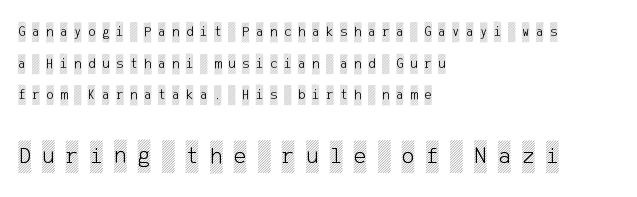
{"italic": "no", "underline": "no", "align": "left", "line_spacing": "loose", "line_spacing_ratio": 2.26, "letter_spacing": "wide", "letter_spacing_em": 0.47, "larger_block": "second", "size_ratio": 1.71, "glyph_px": 24}
